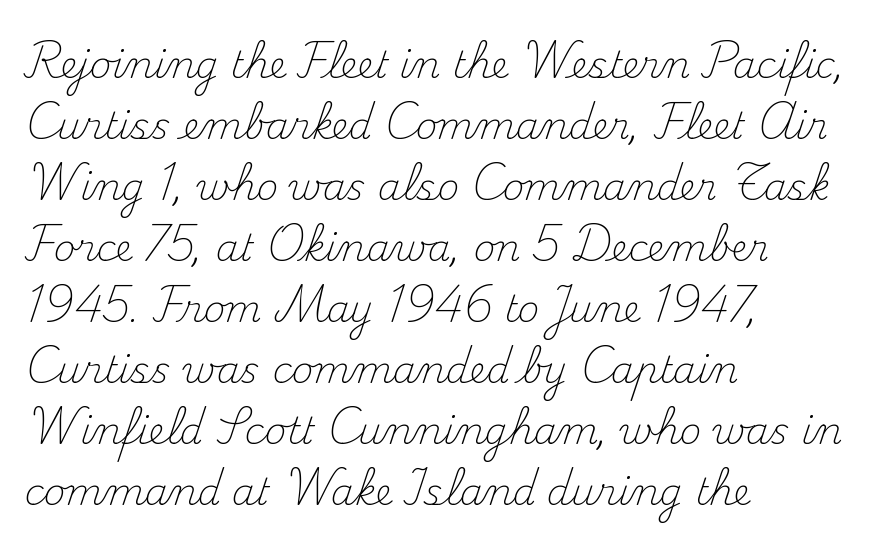
{"serif": "yes", "bold": "no", "weight": "light", "width": "normal", "stroke_contrast": "medium", "x_height": "small", "monospaced": "no", "underline": "no", "align": "left", "line_spacing": "normal", "line_spacing_ratio": 1.65, "letter_spacing": "normal", "letter_spacing_em": 0.0, "glyph_px": 37}
